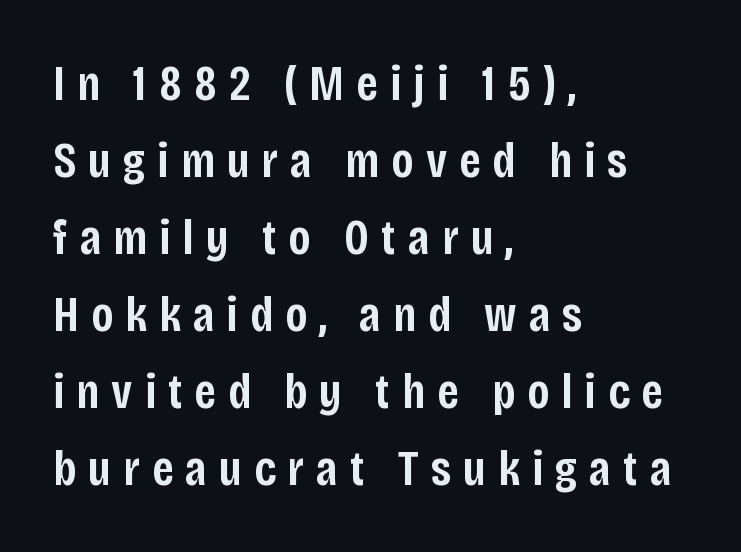
The rendering anchors every line to the left-hand side. Here the designer chose a conventional face with non-uniform glyph widths. Students, this is semibold: more ink than regular, less than bold. These lines were composed using upright roman letters. Substantial extra tracking has been applied to these lines.
